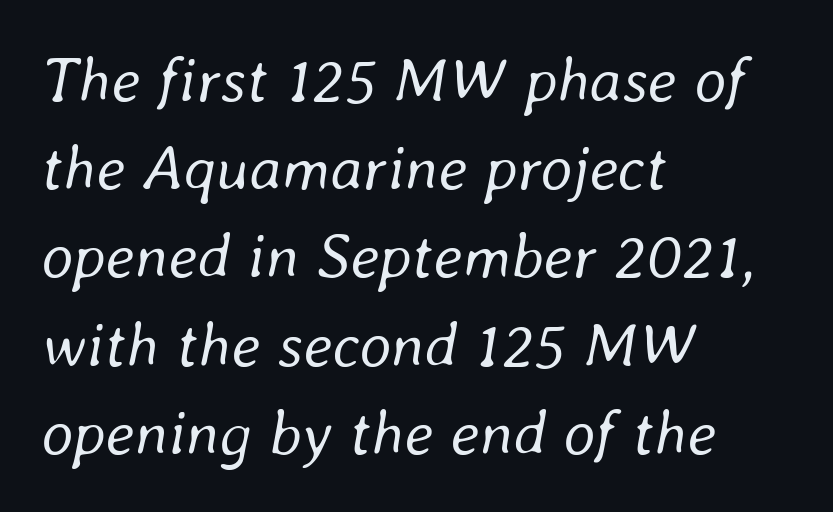
Leftover space on each line is placed entirely after the last word. The gaps between neighbouring characters are ordinary and unremarkable. The passage shown is not bold in any degree. The space between consecutive lines is moderate. The rendering uses natural spacing where letterforms have individual widths. The strip under each line holds only bare page.
